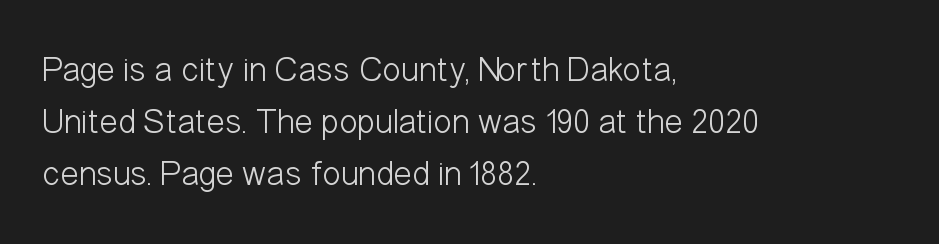
The image shows 35 px light, condensed sans-serif type, upright; set left-aligned, normal line spacing (1.48x), normal letter spacing, not underlined; low stroke contrast and a medium x-height.
